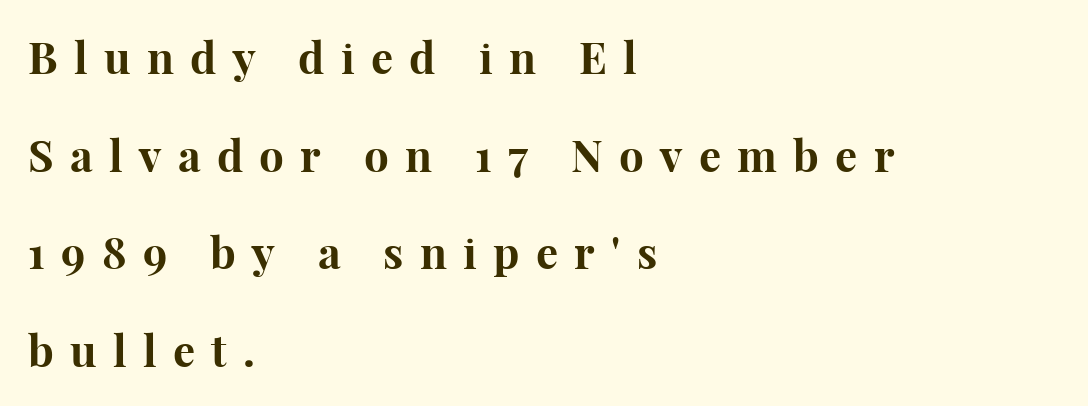
The image shows 44 px bold serif type, upright; set left-aligned, loose line spacing (2.22x), unusually wide letter spacing (+0.37 em), not underlined; high stroke contrast and a medium x-height.
